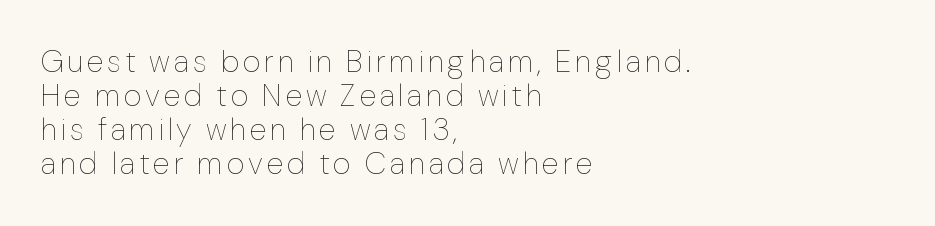
Q: Is the text bold? A: No.
Q: Is the text italic (slanted)? A: No, it is upright.
Q: Is the text underlined? A: No.
Q: How is the paragraph aligned? A: Left-aligned.
Q: Is the spacing between lines tight, normal or loose? A: Tight.
Q: Width (condensed, normal, or wide)? A: Normal.
Q: Stroke contrast? A: Low.
Q: x-height? A: Medium.
Q: Monospaced? A: No.
